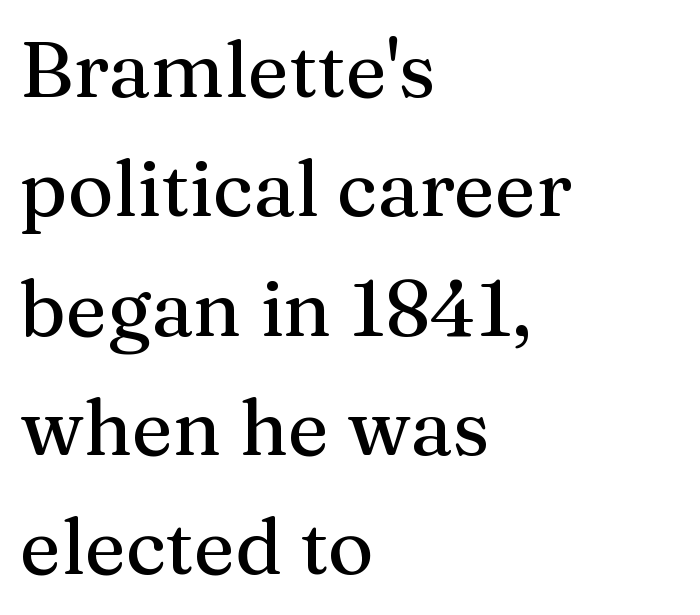
The image shows 78 px serif type, upright; set left-aligned, normal line spacing (1.53x), normal letter spacing, not underlined; medium stroke contrast and a medium x-height.
